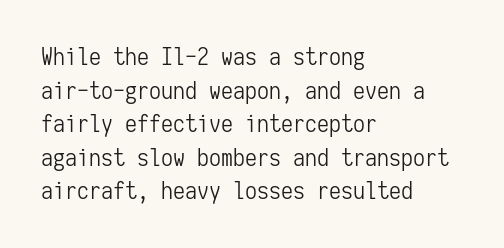
Q: Is the text bold? A: No.
Q: Is the text italic (slanted)? A: No, it is upright.
Q: Is the text underlined? A: No.
Q: How is the paragraph aligned? A: Left-aligned.
Q: Is the spacing between letters normal or unusually wide? A: Normal.
Q: Is the spacing between lines tight, normal or loose? A: Normal.
